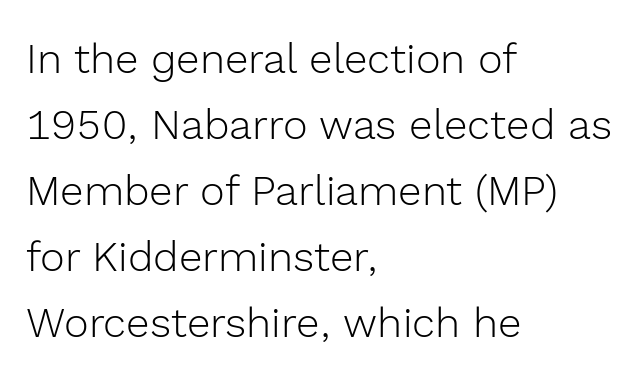
{"serif": "no", "italic": "no", "bold": "no", "weight": "light", "width": "normal", "x_height": "medium", "monospaced": "no", "underline": "no", "align": "left", "line_spacing": "normal", "line_spacing_ratio": 1.57, "letter_spacing": "normal", "letter_spacing_em": 0.0, "glyph_px": 42}
